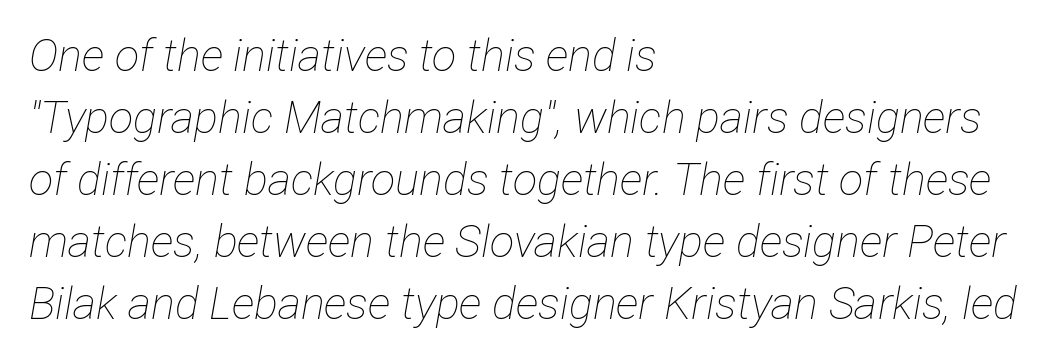
{"italic": "yes", "lean": "right", "slant_degrees": 12, "bold": "no", "weight": "thin", "width": "condensed", "stroke_contrast": "low", "x_height": "medium", "monospaced": "no", "underline": "no", "align": "left", "line_spacing": "normal", "line_spacing_ratio": 1.38, "letter_spacing": "normal", "letter_spacing_em": 0.0, "glyph_px": 45}
